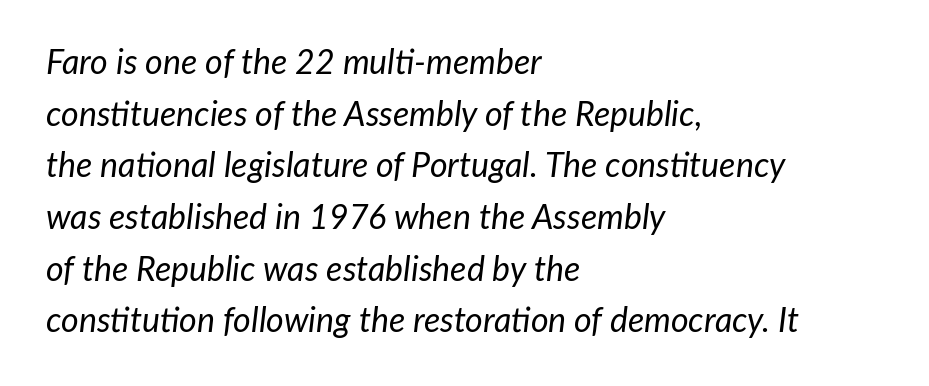
The image shows 34 px regular-weight type, italic (leaning right); set left-aligned, normal line spacing (1.52x), normal letter spacing, not underlined; low stroke contrast and a medium x-height.
